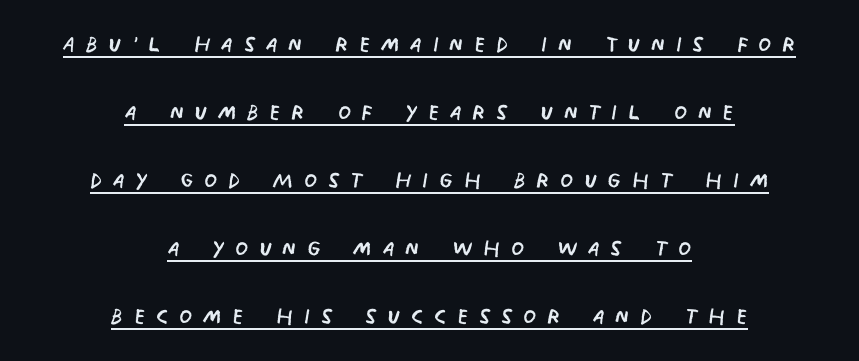
Q: Is the text bold? A: No.
Q: Is the typeface a serif or a sans-serif typeface? A: Sans-serif.
Q: Is the text underlined? A: Yes.
Q: How is the paragraph aligned? A: Centered.
Q: Is the spacing between letters normal or unusually wide? A: Unusually wide.
Q: Is the spacing between lines tight, normal or loose? A: Loose.
Q: Width (condensed, normal, or wide)? A: Condensed.
Q: Stroke contrast? A: Low.
Q: x-height? A: Large.
Q: Monospaced? A: No.
